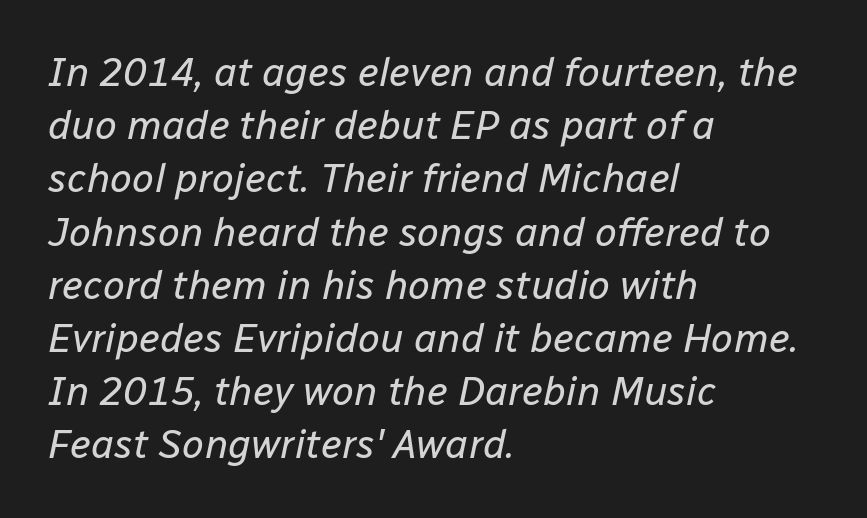
Q: Is the text bold? A: No.
Q: Is the text italic (slanted)? A: Yes, it leans right by about 12 degrees.
Q: Is the text underlined? A: No.
Q: How is the paragraph aligned? A: Left-aligned.
Q: Is the spacing between letters normal or unusually wide? A: Normal.
Q: Is the spacing between lines tight, normal or loose? A: Normal.
Q: Width (condensed, normal, or wide)? A: Normal.
Q: Stroke contrast? A: Low.
Q: x-height? A: Medium.
Q: Monospaced? A: No.
